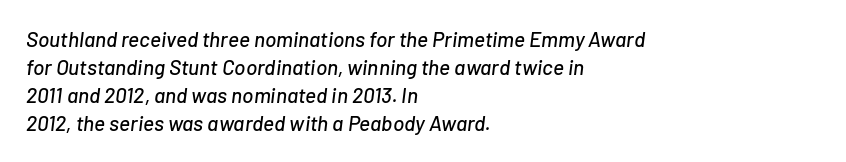
The rendering applies a slant to the glyphs. The lines are quadded left. No word sits above an underline. Vertical spacing — default. The letterforms sit shoulder to shoulder at normal distance.
